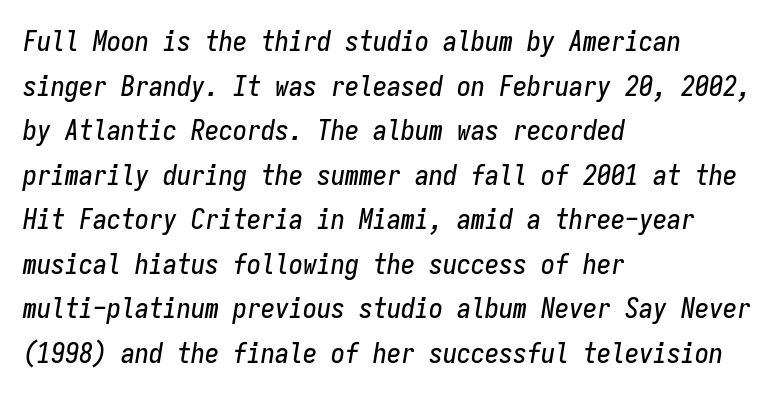
{"italic": "yes", "lean": "right", "slant_degrees": 9, "width": "condensed", "stroke_contrast": "low", "x_height": "medium", "monospaced": "yes", "underline": "no", "align": "left", "line_spacing": "normal", "line_spacing_ratio": 1.59, "letter_spacing": "normal", "letter_spacing_em": 0.0, "glyph_px": 28}
